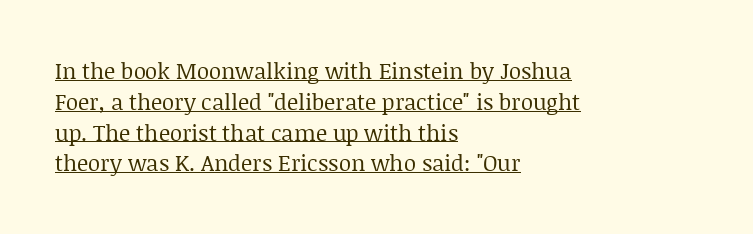
The image shows 22 px text type, upright; set left-aligned, normal line spacing (1.4x), normal letter spacing, underlined.
